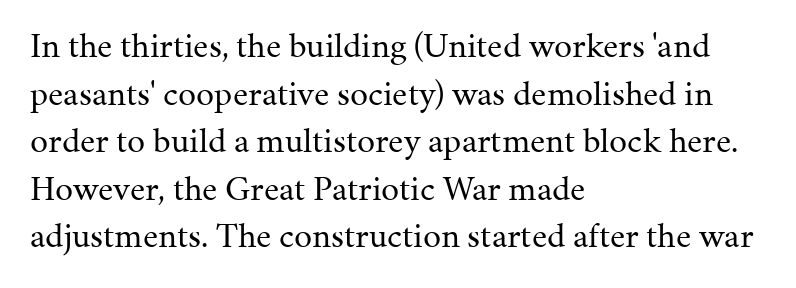
The image shows 36 px regular-weight serif type, upright; set left-aligned, normal line spacing (1.32x), normal letter spacing, not underlined; medium stroke contrast and a medium x-height.
